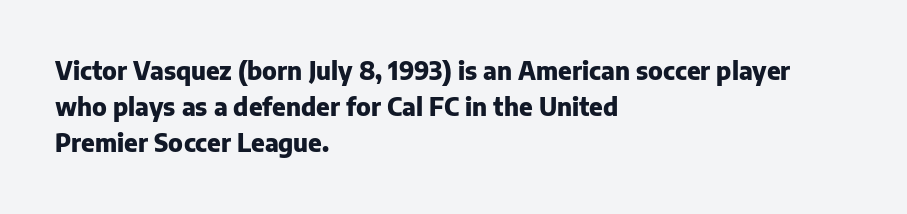
Q: Is the text bold? A: Yes.
Q: Is the text italic (slanted)? A: No, it is upright.
Q: Is the text underlined? A: No.
Q: How is the paragraph aligned? A: Left-aligned.
Q: Is the spacing between letters normal or unusually wide? A: Normal.
Q: Is the spacing between lines tight, normal or loose? A: Normal.
